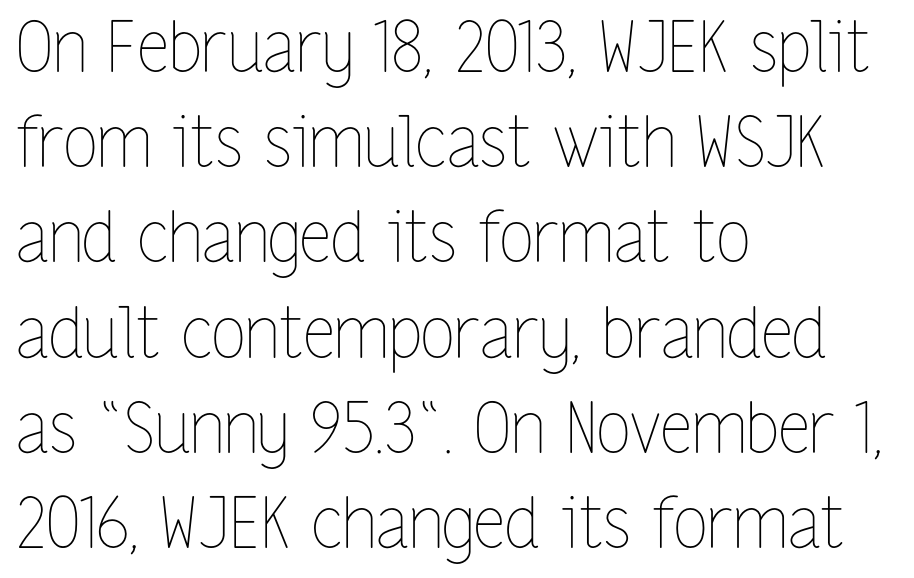
Q: Is the text bold? A: No.
Q: Is the text italic (slanted)? A: No, it is upright.
Q: Is the text underlined? A: No.
Q: How is the paragraph aligned? A: Left-aligned.
Q: Is the spacing between letters normal or unusually wide? A: Normal.
Q: Is the spacing between lines tight, normal or loose? A: Normal.
Q: Width (condensed, normal, or wide)? A: Condensed.
Q: Stroke contrast? A: Low.
Q: x-height? A: Medium.
Q: Monospaced? A: No.
